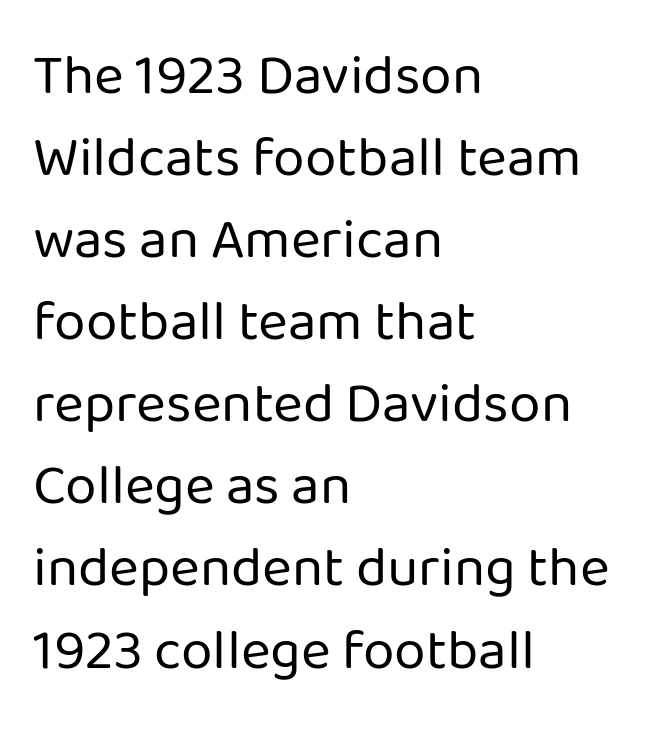
Q: Is the text bold? A: No.
Q: Is the text italic (slanted)? A: No, it is upright.
Q: Is the typeface a serif or a sans-serif typeface? A: Sans-serif.
Q: Is the text underlined? A: No.
Q: How is the paragraph aligned? A: Left-aligned.
Q: Is the spacing between letters normal or unusually wide? A: Normal.
Q: Is the spacing between lines tight, normal or loose? A: Normal.
Q: Width (condensed, normal, or wide)? A: Normal.
Q: Stroke contrast? A: Low.
Q: x-height? A: Medium.
Q: Monospaced? A: No.
